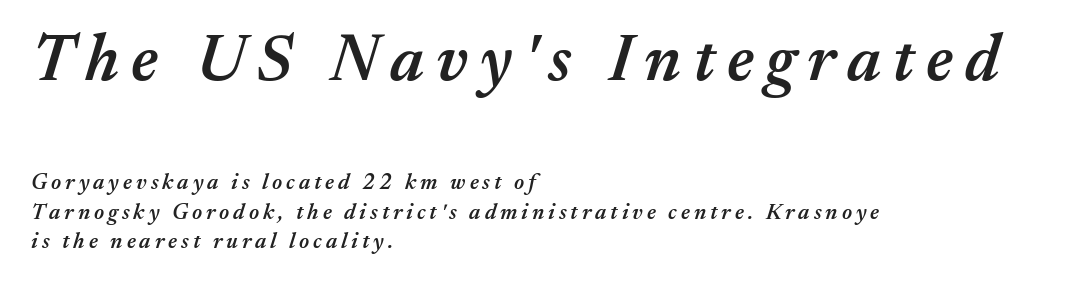
A bare baseline throughout the passage. Observe the lean: these are italic letterforms. A semibold gives these letters moderate extra thickness, short of bold. The rendering uses natural spacing where letterforms have individual widths. The ragged edge is on the right, which tells us the setting is flush left. The line-height multiplier appears to be the usual default.
